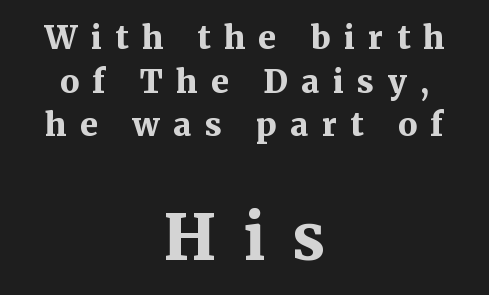
{"serif": "yes", "italic": "no", "bold": "yes", "weight": "bold", "width": "normal", "stroke_contrast": "medium", "x_height": "medium", "monospaced": "no", "underline": "no", "align": "center", "line_spacing": "normal", "line_spacing_ratio": 1.36, "letter_spacing": "wide", "letter_spacing_em": 0.42, "larger_block": "second", "size_ratio": 1.97, "glyph_px": 63}
